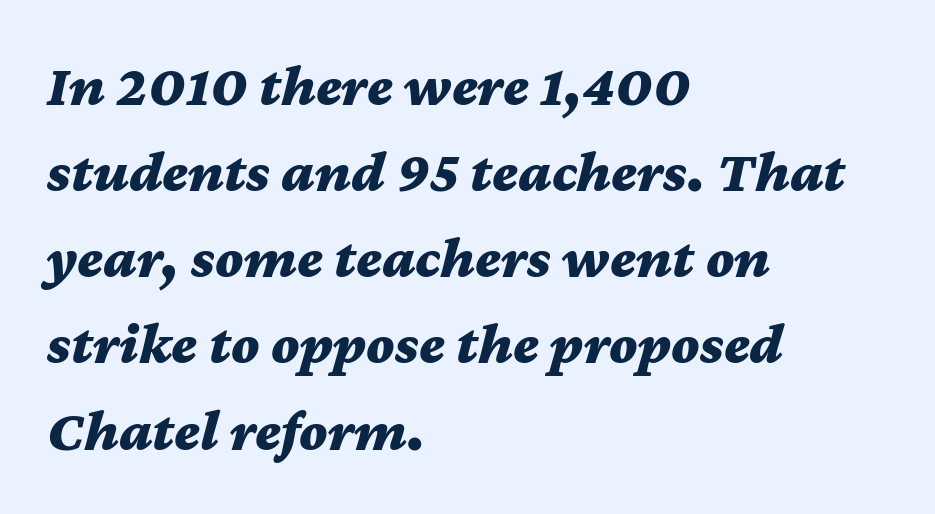
{"italic": "yes", "lean": "right", "slant_degrees": 12, "bold": "yes", "weight": "bold", "width": "wide", "stroke_contrast": "medium", "x_height": "medium", "monospaced": "no", "underline": "no", "align": "left", "line_spacing": "normal", "line_spacing_ratio": 1.46, "letter_spacing": "normal", "letter_spacing_em": 0.0, "glyph_px": 59}
